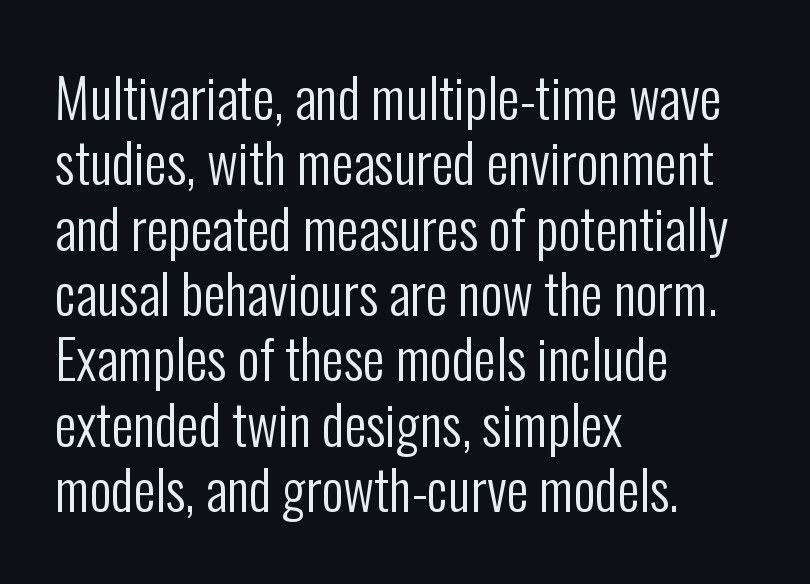
The image shows 54 px regular-weight, condensed sans-serif type, upright; set left-aligned, line spacing 1.21x, normal letter spacing, not underlined; low stroke contrast and a medium x-height.
